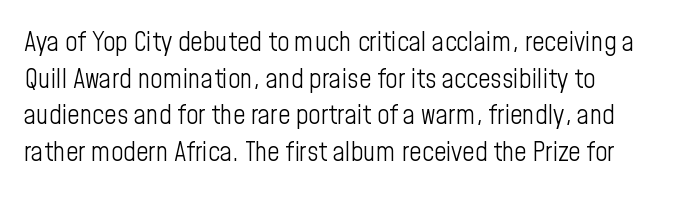
{"italic": "no", "bold": "no", "underline": "no", "line_spacing": "normal", "line_spacing_ratio": 1.36, "letter_spacing": "normal", "letter_spacing_em": 0.0, "glyph_px": 27}
